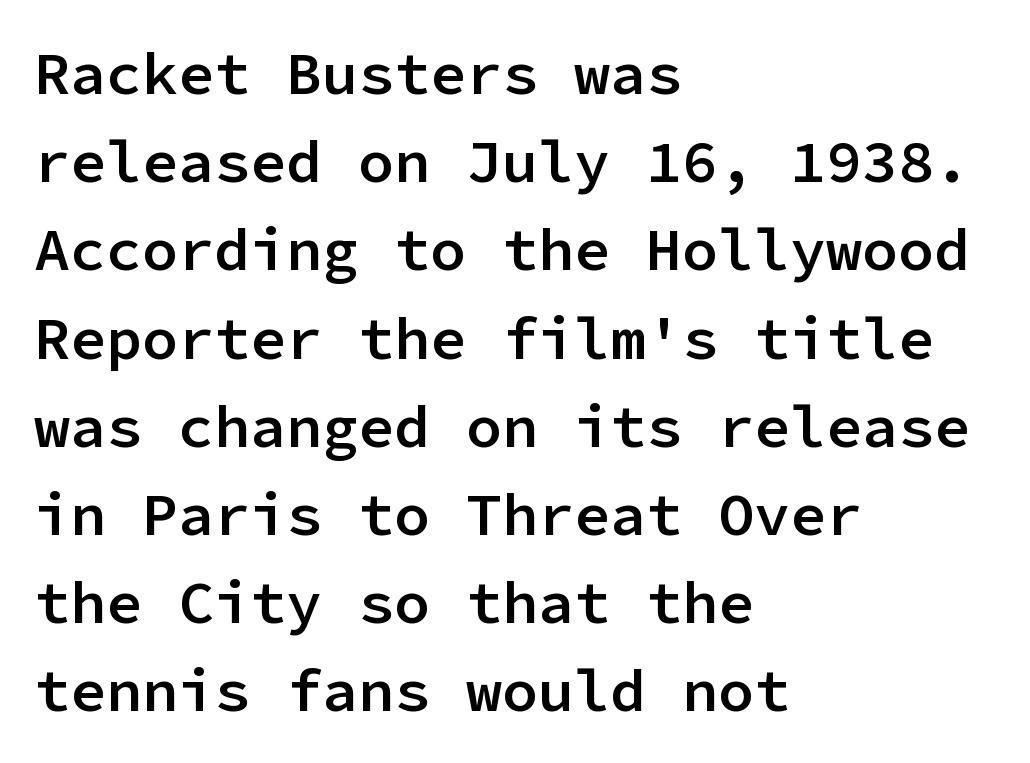
{"serif": "no", "italic": "no", "bold": "semi", "weight": "semibold", "width": "normal", "stroke_contrast": "low", "x_height": "medium", "monospaced": "yes", "underline": "no", "align": "left", "line_spacing": "normal", "line_spacing_ratio": 1.47, "letter_spacing": "normal", "letter_spacing_em": 0.0, "glyph_px": 60}
